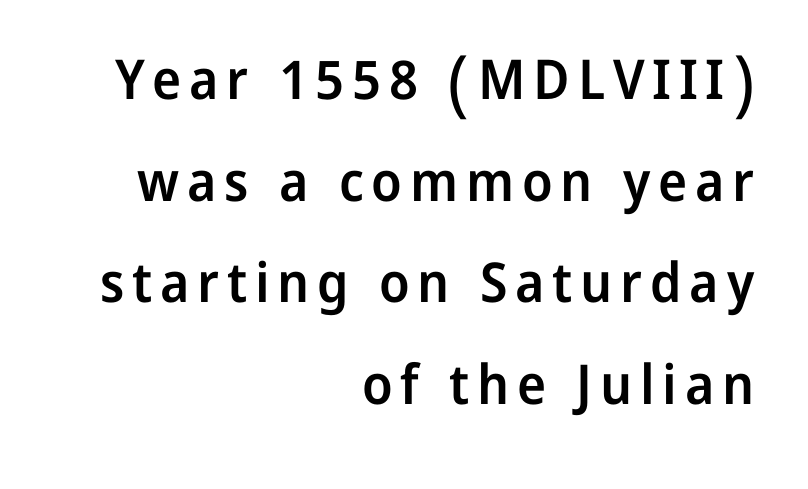
The image shows 55 px semibold sans-serif type, upright; set right-aligned, line spacing 1.85x, not underlined; low stroke contrast and a medium x-height.
